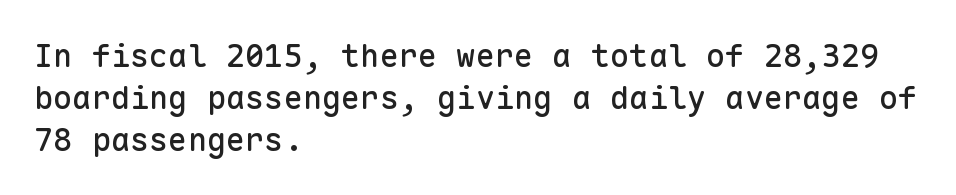
The image shows 32 px sans-serif type, upright, monospaced; set left-aligned, normal line spacing (1.31x), normal letter spacing, not underlined; low stroke contrast and a medium x-height.
